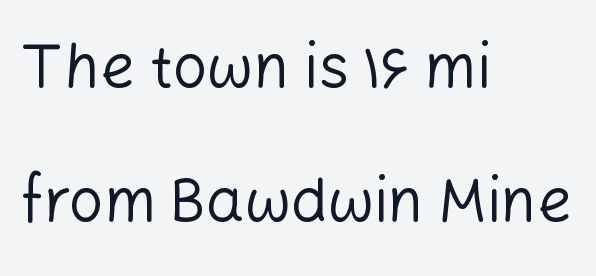
The image shows 61 px regular-weight sans-serif type, upright; set left-aligned, loose line spacing (2.19x), normal letter spacing, not underlined; low stroke contrast and a medium x-height.
